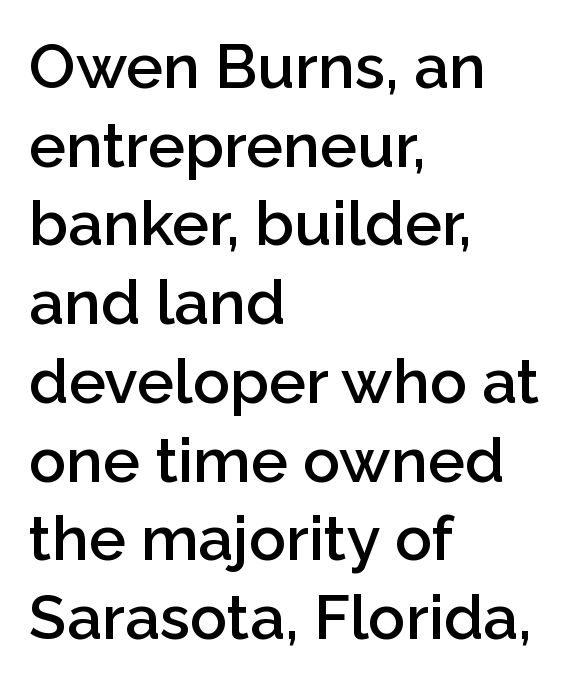
Think of a printed novel: that variable character pitch is what you see here. Typeset ragged right — the left edge is the straight one. This is the in-between weight designers call semibold or demi. Rule under the text: the space is simply empty. Leading: standard.
